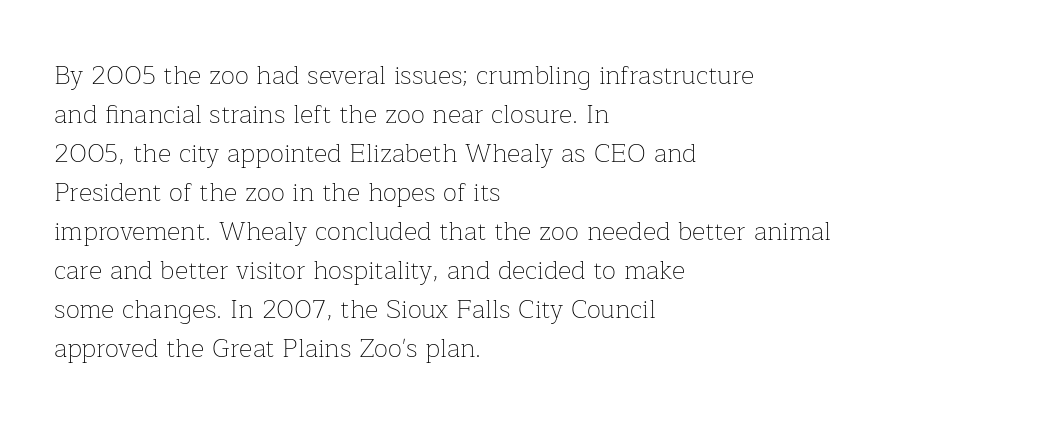
Each new line begins a customary step beneath the previous one. Students, note that the glyphs here touch the page at normal intervals. Letters rest on an invisible, unmarked baseline. Posture: upright roman.
